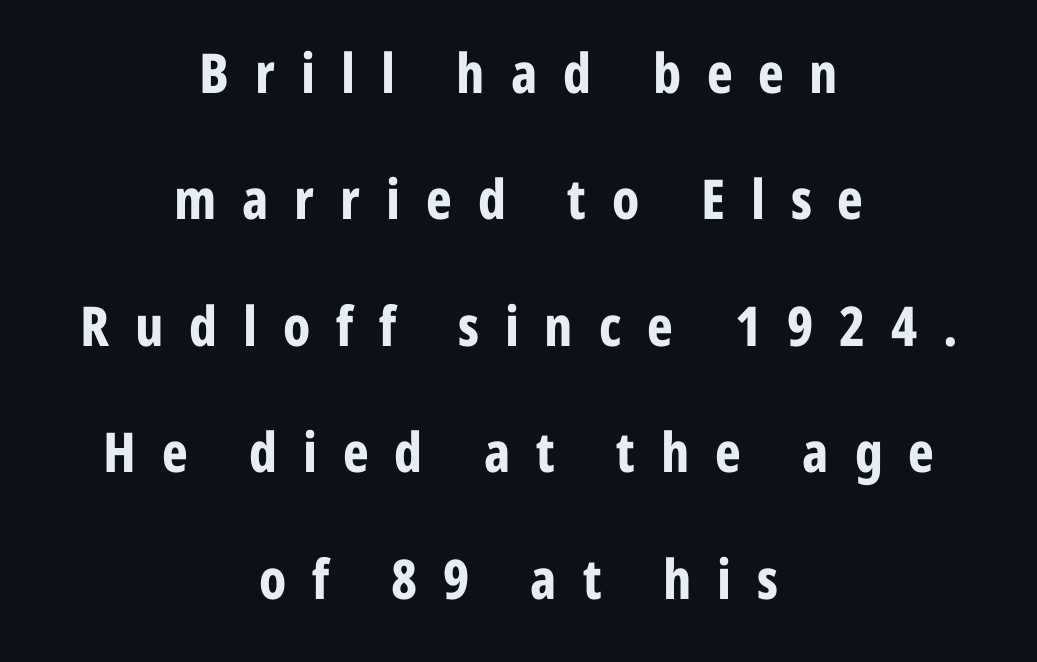
In terms of posture, this sample is upright. Quick note: interline space is abundant. Clear beneath every line of the passage. Neither beginnings nor endings align; midpoints do.
